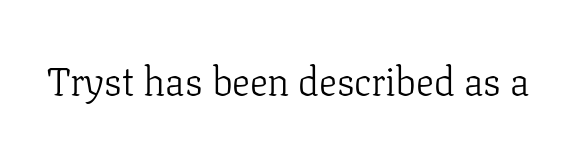
Q: Is the text bold? A: No.
Q: Is the text italic (slanted)? A: No, it is upright.
Q: Is the typeface a serif or a sans-serif typeface? A: Serif.
Q: Is the text underlined? A: No.
Q: Is the spacing between letters normal or unusually wide? A: Normal.
Q: Width (condensed, normal, or wide)? A: Normal.
Q: Stroke contrast? A: Low.
Q: x-height? A: Medium.
Q: Monospaced? A: No.
